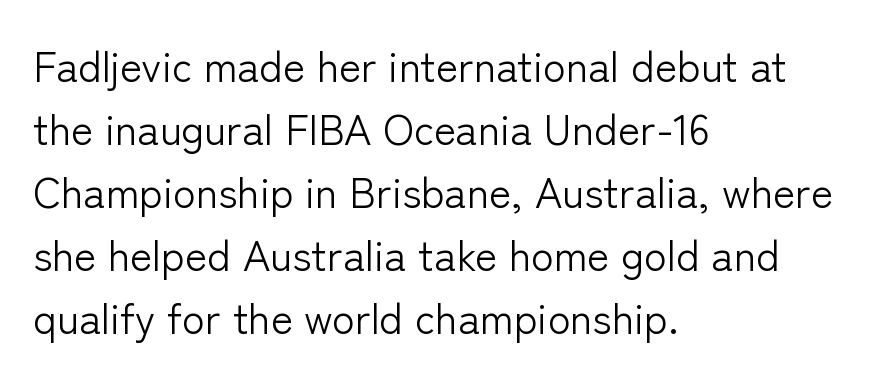
The image shows 42 px light sans-serif type, upright; set left-aligned, normal line spacing (1.5x), normal letter spacing, not underlined; low stroke contrast and a medium x-height.
